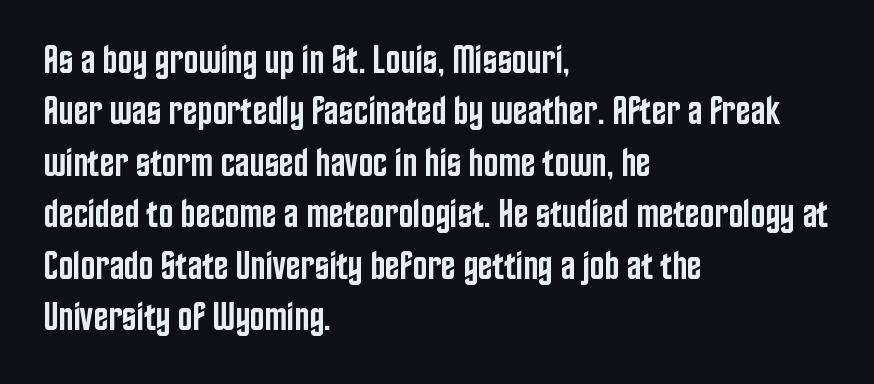
The image shows 39 px semibold, condensed sans-serif type, upright; set left-aligned, normal line spacing (1.32x), normal letter spacing, not underlined; low stroke contrast and a large x-height.
